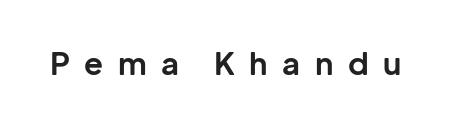
{"serif": "no", "italic": "no", "bold": "yes", "weight": "bold", "width": "normal", "stroke_contrast": "low", "x_height": "medium", "monospaced": "no", "underline": "no", "letter_spacing": "wide", "letter_spacing_em": 0.47, "glyph_px": 31}
